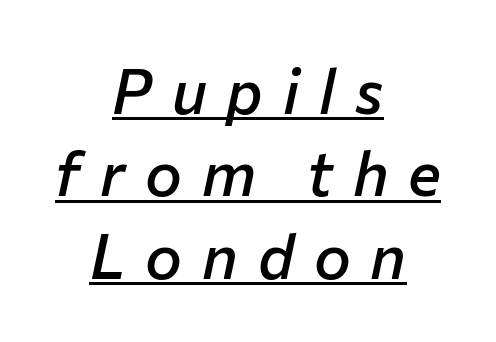
Compared with undecorated copy, this sample adds a rule below the words. The rendering applies a slant to the glyphs. How would I describe the line gaps? Plain and ordinary. Heft: intermediate — a semibold.
